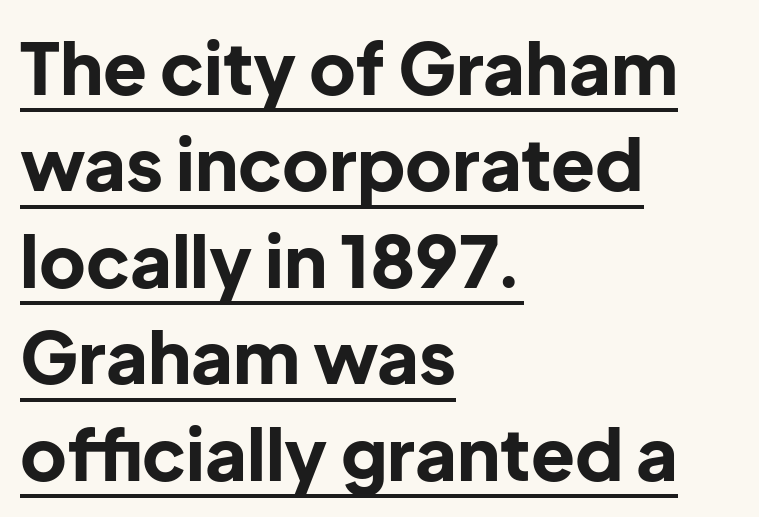
The image shows 72 px bold sans-serif type, upright; set left-aligned, normal line spacing (1.34x), normal letter spacing, underlined; low stroke contrast and a medium x-height.
